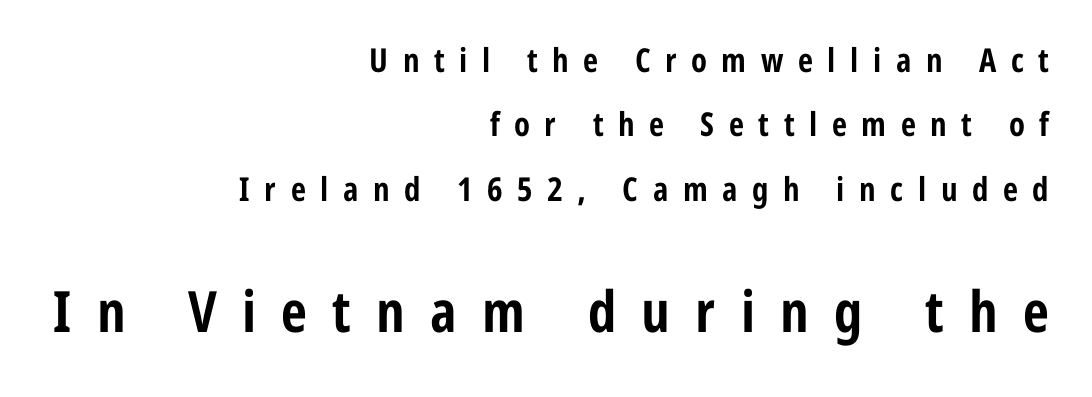
{"serif": "no", "italic": "no", "bold": "yes", "weight": "bold", "width": "condensed", "stroke_contrast": "low", "x_height": "medium", "monospaced": "no", "underline": "no", "align": "right", "line_spacing": "loose", "line_spacing_ratio": 1.95, "letter_spacing": "wide", "letter_spacing_em": 0.44, "larger_block": "second", "size_ratio": 1.73, "glyph_px": 57}
